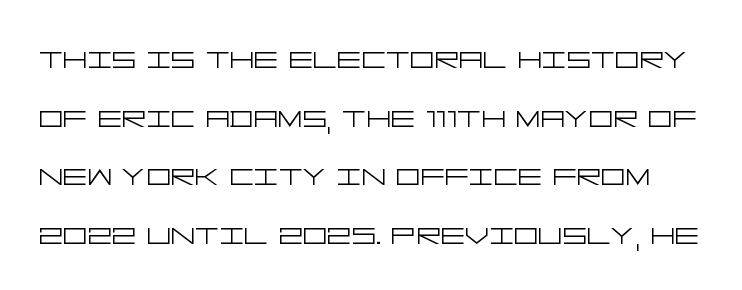
{"serif": "no", "italic": "no", "bold": "no", "weight": "light", "width": "wide", "stroke_contrast": "low", "x_height": "large", "underline": "no", "line_spacing": "normal", "line_spacing_ratio": 1.54, "letter_spacing": "normal", "letter_spacing_em": 0.0, "glyph_px": 38}
